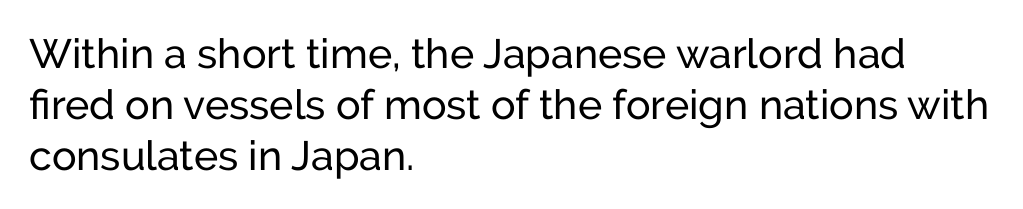
Q: Is the text italic (slanted)? A: No, it is upright.
Q: Is the typeface a serif or a sans-serif typeface? A: Sans-serif.
Q: Is the text underlined? A: No.
Q: How is the paragraph aligned? A: Left-aligned.
Q: Is the spacing between letters normal or unusually wide? A: Normal.
Q: Width (condensed, normal, or wide)? A: Normal.
Q: Stroke contrast? A: Low.
Q: x-height? A: Medium.
Q: Monospaced? A: No.
